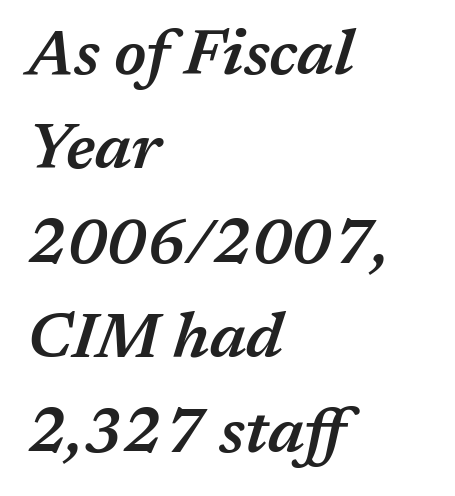
Q: Is the text bold? A: Semi-bold.
Q: Is the text italic (slanted)? A: Yes, it leans right by about 17 degrees.
Q: Is the text underlined? A: No.
Q: How is the paragraph aligned? A: Left-aligned.
Q: Is the spacing between letters normal or unusually wide? A: Normal.
Q: Is the spacing between lines tight, normal or loose? A: Normal.
Q: Width (condensed, normal, or wide)? A: Normal.
Q: Stroke contrast? A: Medium.
Q: x-height? A: Medium.
Q: Monospaced? A: No.
